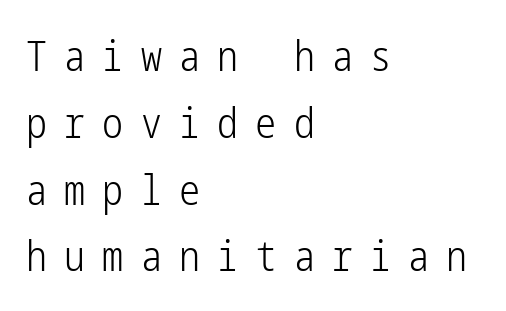
The image shows 42 px light, condensed sans-serif type, upright; set left-aligned, normal line spacing (1.59x), unusually wide letter spacing (+0.41 em), not underlined; low stroke contrast and a medium x-height.
